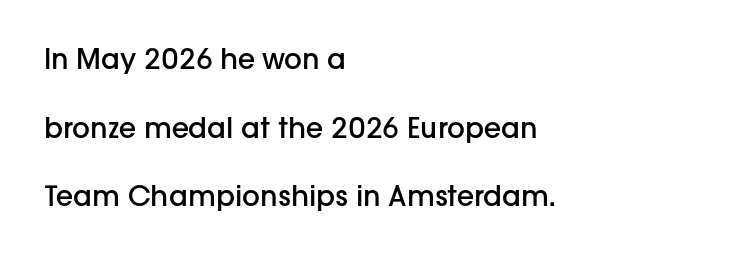
{"serif": "no", "italic": "no", "bold": "semi", "weight": "semibold", "width": "normal", "stroke_contrast": "low", "x_height": "medium", "monospaced": "no", "underline": "no", "align": "left", "line_spacing": "loose", "line_spacing_ratio": 2.45, "letter_spacing": "normal", "letter_spacing_em": 0.0, "glyph_px": 28}
